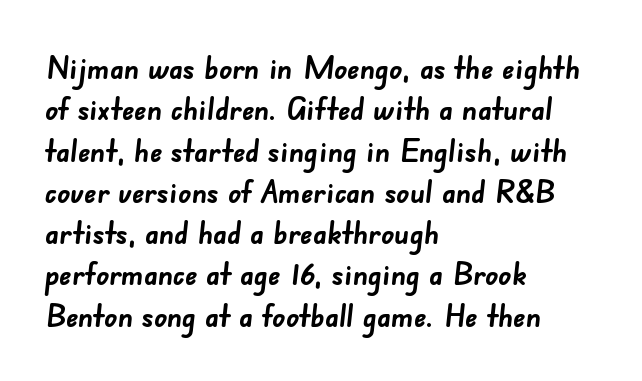
Q: Is the text bold? A: Yes.
Q: Is the typeface a serif or a sans-serif typeface? A: Sans-serif.
Q: Is the text underlined? A: No.
Q: How is the paragraph aligned? A: Left-aligned.
Q: Is the spacing between letters normal or unusually wide? A: Normal.
Q: Is the spacing between lines tight, normal or loose? A: Normal.
Q: Width (condensed, normal, or wide)? A: Normal.
Q: Stroke contrast? A: Low.
Q: x-height? A: Small.
Q: Monospaced? A: No.
